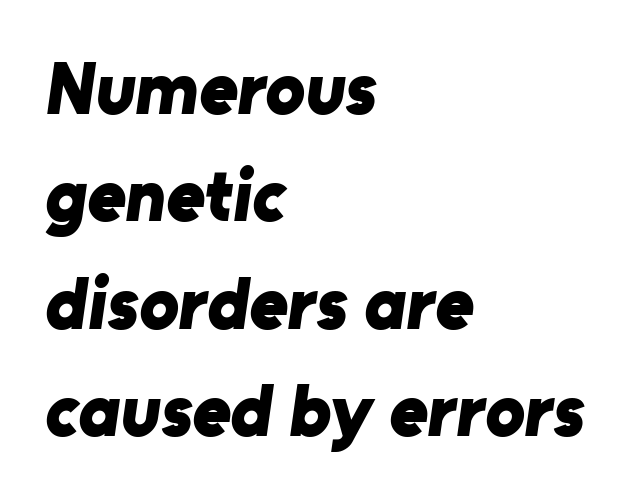
Q: Is the text bold? A: Yes.
Q: Is the typeface a serif or a sans-serif typeface? A: Sans-serif.
Q: Is the text underlined? A: No.
Q: How is the paragraph aligned? A: Left-aligned.
Q: Is the spacing between letters normal or unusually wide? A: Normal.
Q: Is the spacing between lines tight, normal or loose? A: Normal.
Q: Width (condensed, normal, or wide)? A: Normal.
Q: Stroke contrast? A: Low.
Q: x-height? A: Medium.
Q: Monospaced? A: No.
